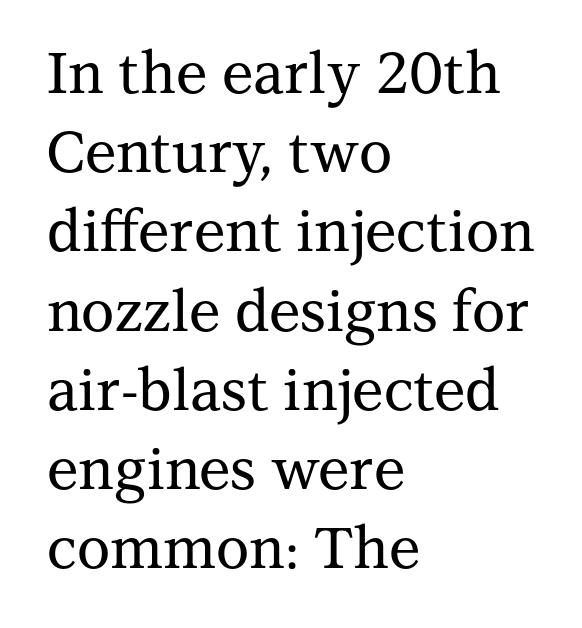
The glyphs are unaccompanied by any horizontal stroke below them. The designer left line spacing at the default. Here the designer chose a conventional face with non-uniform glyph widths. The type sits square on the baseline with zero lean.
